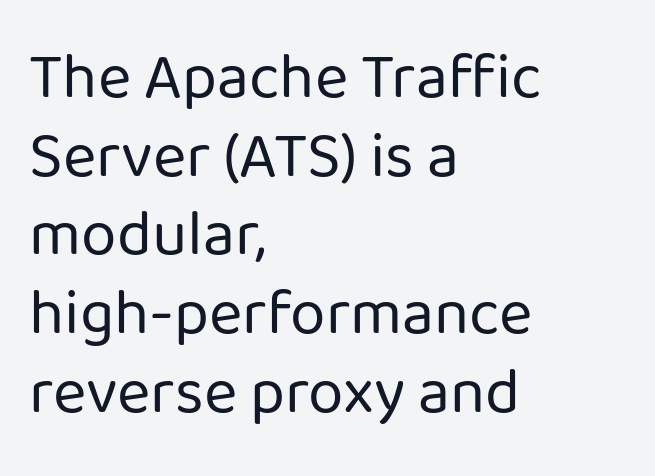
Q: Is the text bold? A: No.
Q: Is the text italic (slanted)? A: No, it is upright.
Q: Is the typeface a serif or a sans-serif typeface? A: Sans-serif.
Q: Is the text underlined? A: No.
Q: How is the paragraph aligned? A: Left-aligned.
Q: Is the spacing between letters normal or unusually wide? A: Normal.
Q: Width (condensed, normal, or wide)? A: Normal.
Q: Stroke contrast? A: Low.
Q: x-height? A: Medium.
Q: Monospaced? A: No.
